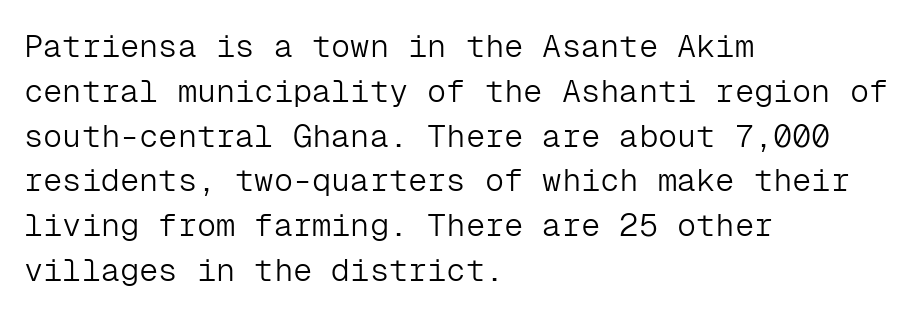
{"serif": "no", "italic": "no", "bold": "no", "weight": "light", "width": "normal", "stroke_contrast": "low", "x_height": "medium", "monospaced": "yes", "underline": "no", "align": "left", "line_spacing": "normal", "line_spacing_ratio": 1.4, "letter_spacing": "normal", "letter_spacing_em": 0.0, "glyph_px": 32}
